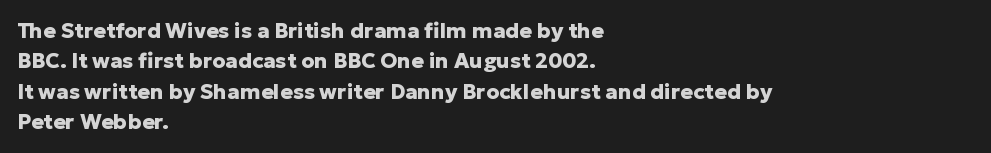
Notice how the stems are strictly vertical — no italics here. These words are printed bold, with thick strokes throughout. Leading: standard. You could call the tracking neutral — neither tight nor loose. The rendering anchors every line to the left-hand side. The words here are not underlined.
